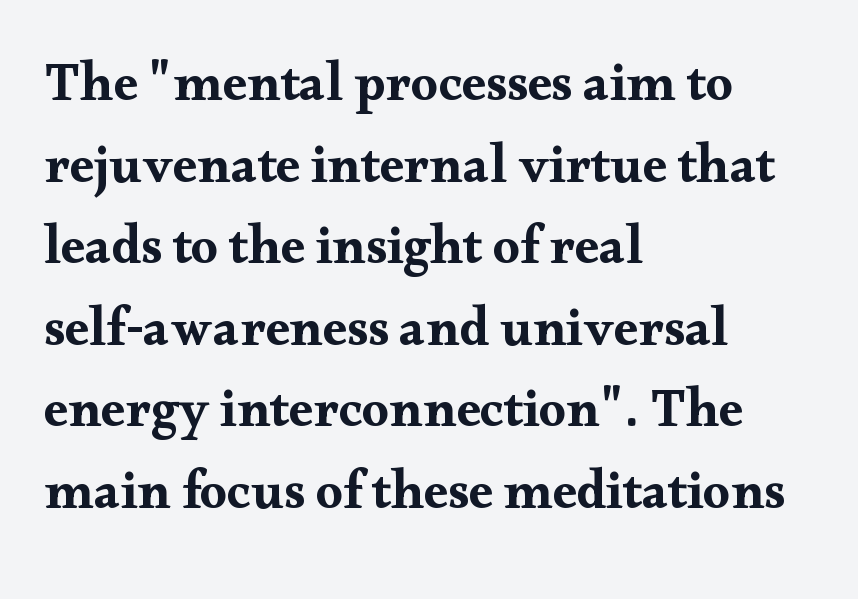
Q: Is the text italic (slanted)? A: No, it is upright.
Q: Is the typeface a serif or a sans-serif typeface? A: Serif.
Q: Is the text underlined? A: No.
Q: How is the paragraph aligned? A: Left-aligned.
Q: Is the spacing between letters normal or unusually wide? A: Normal.
Q: Is the spacing between lines tight, normal or loose? A: Normal.
Q: Width (condensed, normal, or wide)? A: Wide.
Q: Stroke contrast? A: Medium.
Q: x-height? A: Small.
Q: Monospaced? A: No.
